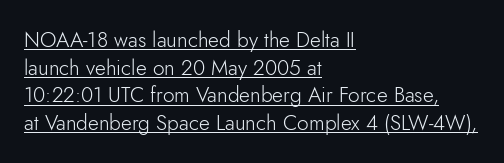
All the whitespace from short lines collects on the right. In designer terms, the underline attribute is active on this setting. Vertical stems look standard width or narrower in stroke. Leading: standard.
